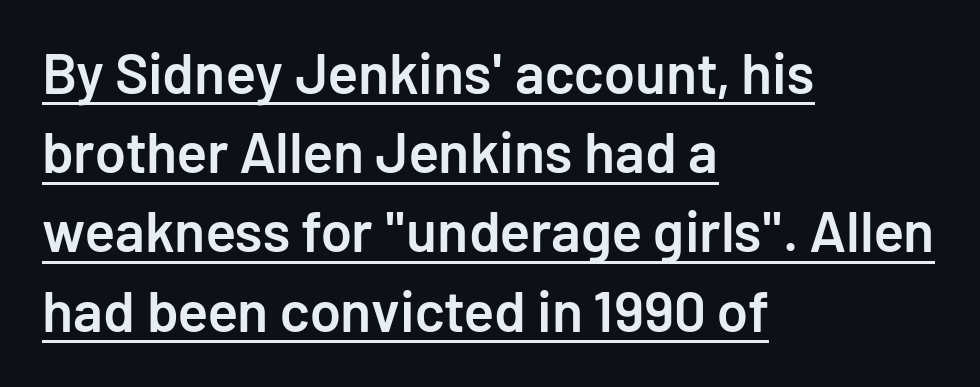
The image shows 57 px semibold sans-serif type, upright; set left-aligned, normal line spacing (1.39x), normal letter spacing, underlined; low stroke contrast and a medium x-height.
